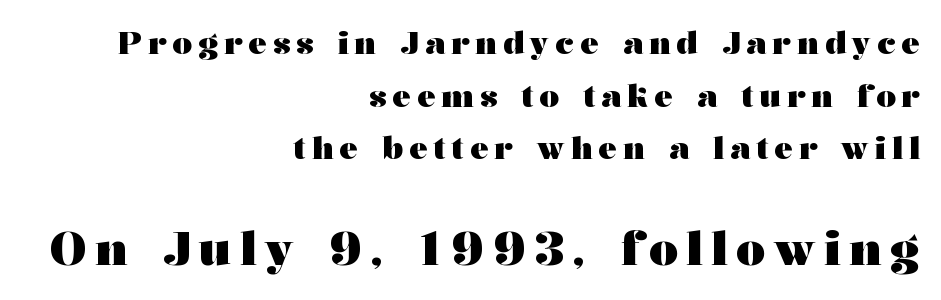
Layout note: lines flush right. The gap between lines stays unmarked. Each new line begins a customary step beneath the previous one. In terms of letterform style, serifs are clearly present. The block sitting lower on the canvas is the one with enlarged characters. The lettering holds an erect, upright posture throughout.
